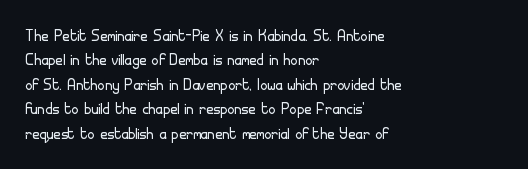
These lines keep a tight, regular rhythm from letter to letter. In CSS terms this would be text-align: left. Weight: in the light-to-regular range. This is roman type, the default non-slanted kind. Decoration check: the copy has no underline.
